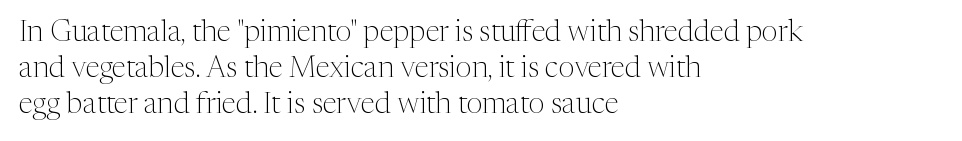
Caption: face not bold, strokes unweighted. The type family on display is of the serif kind. Underlining? Definitely not there. This rendering leaves character spacing at its baseline value. Nope, not italic — everything's standing straight. Leading: standard.
